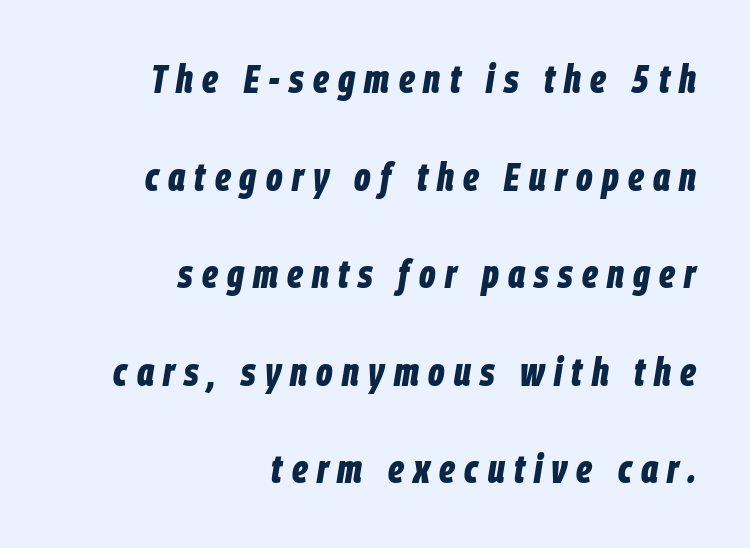
The setting favours the right margin, as signatures and pull-quotes sometimes do. Proportional: the letters do not fall into vertical columns. Looking at the ascenders, they clearly lean. What's the leading like? Stretched, with rows far apart. Glance below the letters and you will spot only blank space. How are the letters spaced? Widely, with obvious added tracking.
